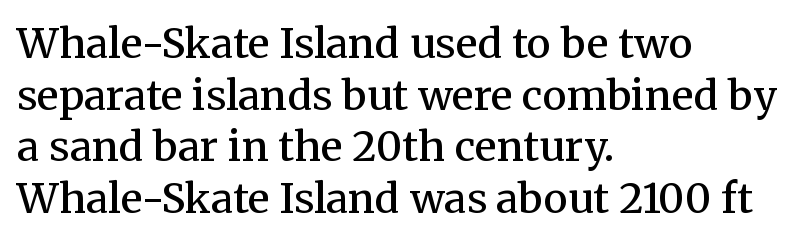
{"serif": "yes", "italic": "no", "bold": "semi", "weight": "semibold", "width": "normal", "stroke_contrast": "medium", "x_height": "medium", "monospaced": "no", "underline": "no", "align": "left", "line_spacing": "normal", "line_spacing_ratio": 1.26, "letter_spacing": "normal", "letter_spacing_em": 0.0, "glyph_px": 41}
